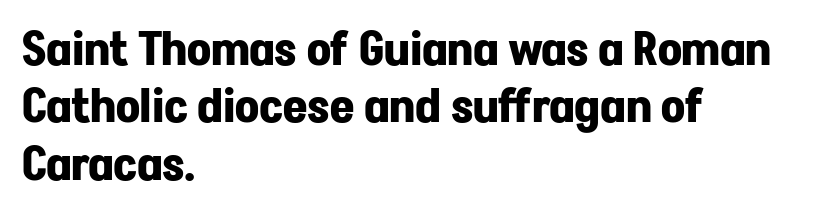
Q: Is the text bold? A: Yes.
Q: Is the text italic (slanted)? A: No, it is upright.
Q: Is the typeface a serif or a sans-serif typeface? A: Sans-serif.
Q: Is the text underlined? A: No.
Q: How is the paragraph aligned? A: Left-aligned.
Q: Is the spacing between letters normal or unusually wide? A: Normal.
Q: Width (condensed, normal, or wide)? A: Normal.
Q: Stroke contrast? A: Low.
Q: x-height? A: Medium.
Q: Monospaced? A: No.
